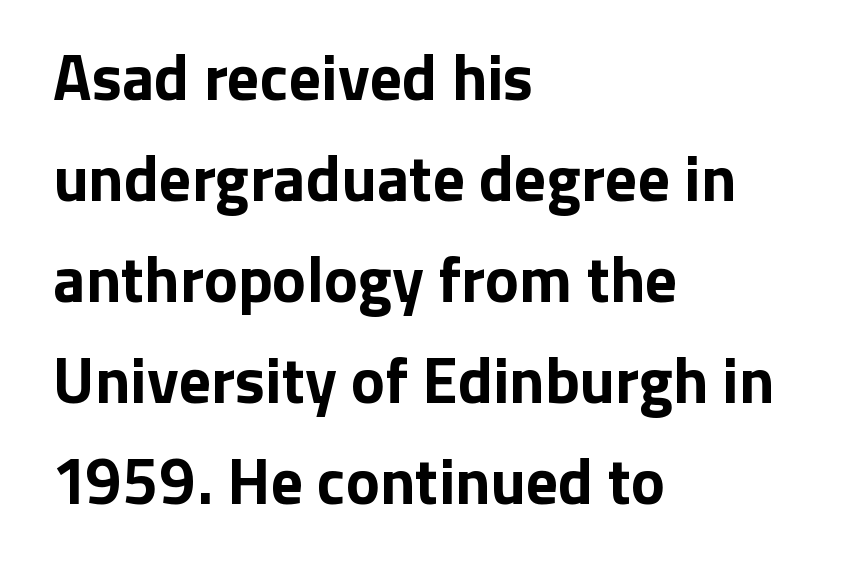
The strokes are fattened all the way to bold. Unmarked baselines from the first word to the last. A sans-serif font was chosen for this passage. Look at the tracking — it's just the regular setting, nothing added.
